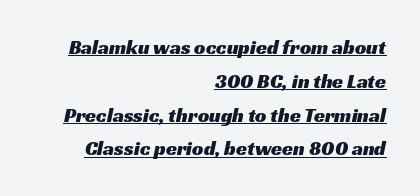
The image shows 20 px text type; set right-aligned, normal line spacing (1.69x), normal letter spacing, underlined.
